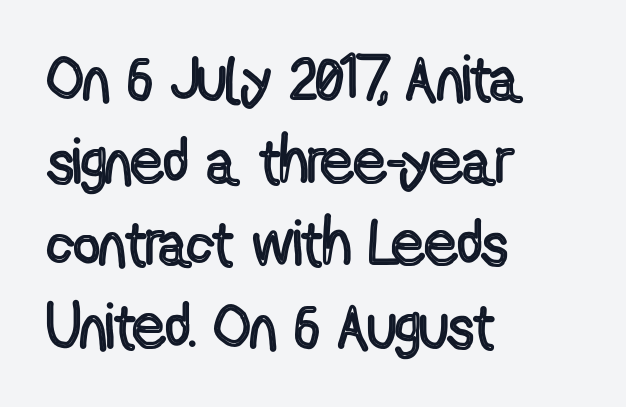
The image shows 64 px condensed type, upright; set left-aligned, normal line spacing (1.29x), normal letter spacing, not underlined; a medium x-height.
